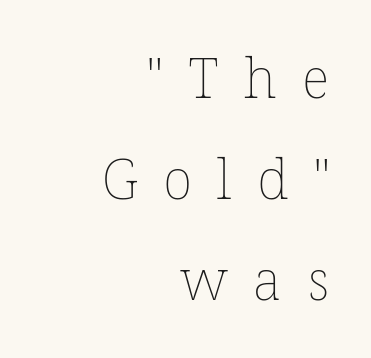
Each letter keeps its own natural width here, so spacing adapts to shape. Nothing heavy about these letters — not bold at all. These lines have a slow, spaced-out rhythm from letter to letter. The type sits square on the baseline with zero lean. A student would call this right alignment; a typographer would say flush right, rag left. Anything drawn beneath the words? Only blank space.
